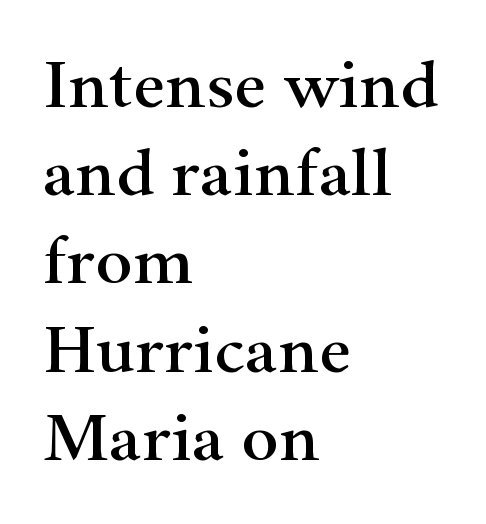
The image shows 70 px wide serif type, upright; set left-aligned, normal line spacing (1.26x), normal letter spacing, not underlined; high stroke contrast and a small x-height.
